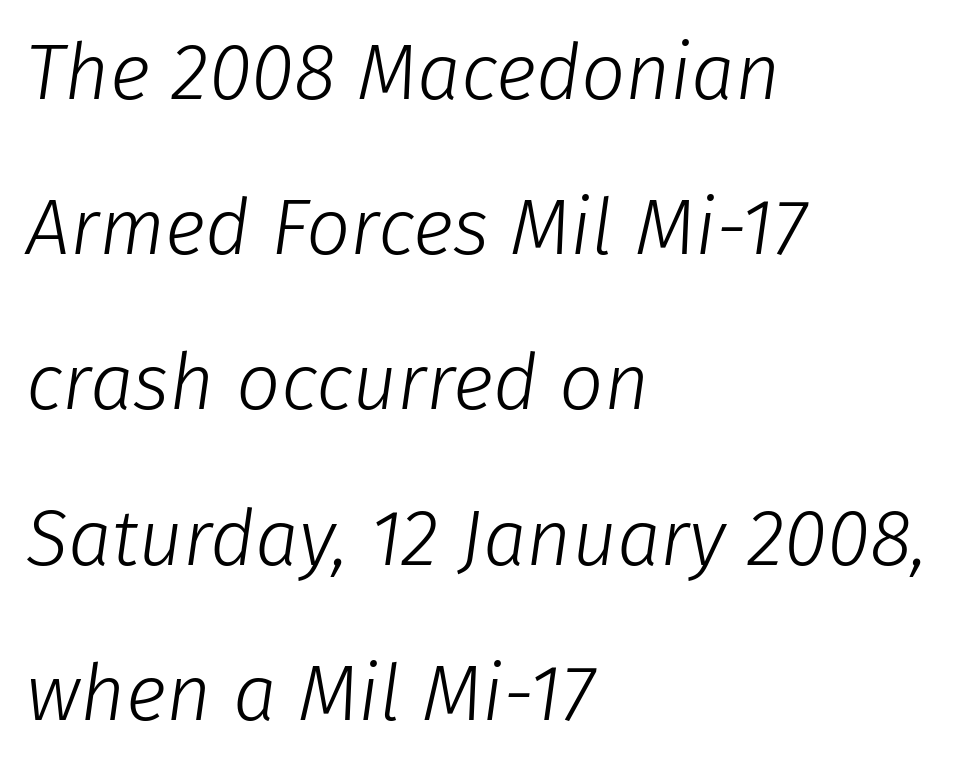
{"italic": "yes", "lean": "right", "slant_degrees": 8, "bold": "no", "weight": "light", "width": "normal", "stroke_contrast": "low", "x_height": "medium", "monospaced": "no", "underline": "no", "align": "left", "line_spacing": "loose", "line_spacing_ratio": 1.99, "letter_spacing": "normal", "letter_spacing_em": 0.0, "glyph_px": 78}
